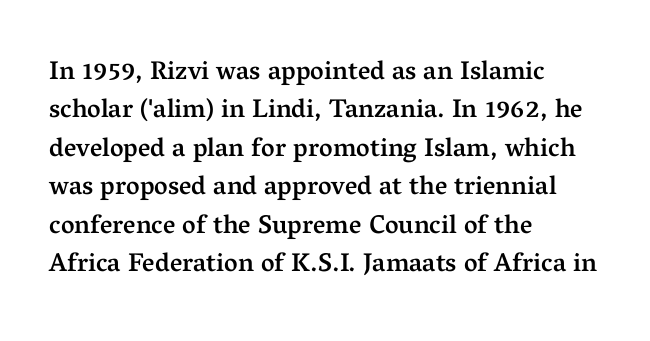
The lines are quadded left. Short note: letters normally spaced. Just letters on the line, the space beneath them empty. Look at the stroke-to-counter ratio: somewhat heavy, a semibold. Regular leading.
